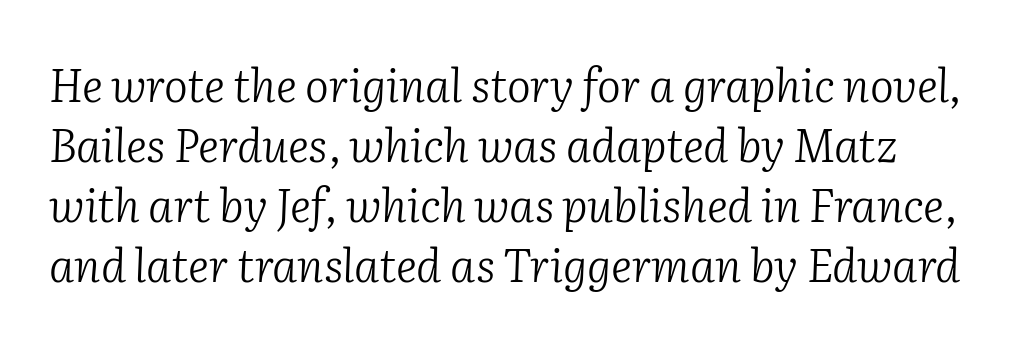
Q: Is the text bold? A: No.
Q: Is the text italic (slanted)? A: Yes, it leans right by about 2 degrees.
Q: Is the typeface a serif or a sans-serif typeface? A: Serif.
Q: Is the text underlined? A: No.
Q: Is the spacing between letters normal or unusually wide? A: Normal.
Q: Is the spacing between lines tight, normal or loose? A: Normal.
Q: Width (condensed, normal, or wide)? A: Normal.
Q: Stroke contrast? A: Low.
Q: x-height? A: Medium.
Q: Monospaced? A: No.
